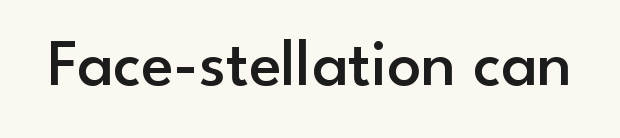
Honestly, the letter spacing is just normal — you wouldn't notice it. Quick note: not italic, upright. These words are printed semibold, heavier than regular yet not bold. Nobody drew a line under any word here. Nope, no serifs anywhere on these letters.
